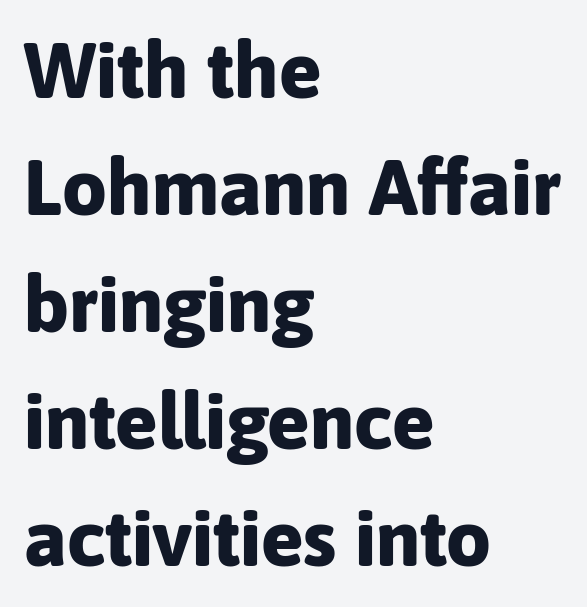
Proportional: the letters do not fall into vertical columns. Chunky letters — that's bold for sure. The words here are not underlined. Look at the tracking — it's just the regular setting, nothing added. Compared with a centered layout, this one pins lines to the left instead. How would I describe the line gaps? Plain and ordinary.
